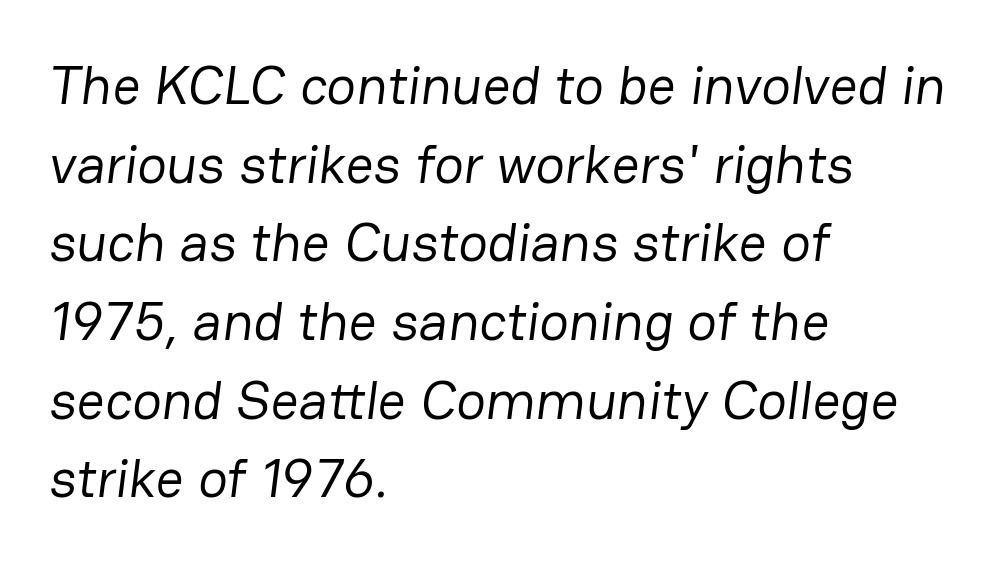
{"serif": "no", "bold": "no", "weight": "regular", "width": "normal", "stroke_contrast": "low", "x_height": "medium", "monospaced": "no", "underline": "no", "align": "left", "line_spacing": "normal", "line_spacing_ratio": 1.43, "letter_spacing": "normal", "letter_spacing_em": 0.0, "glyph_px": 55}
